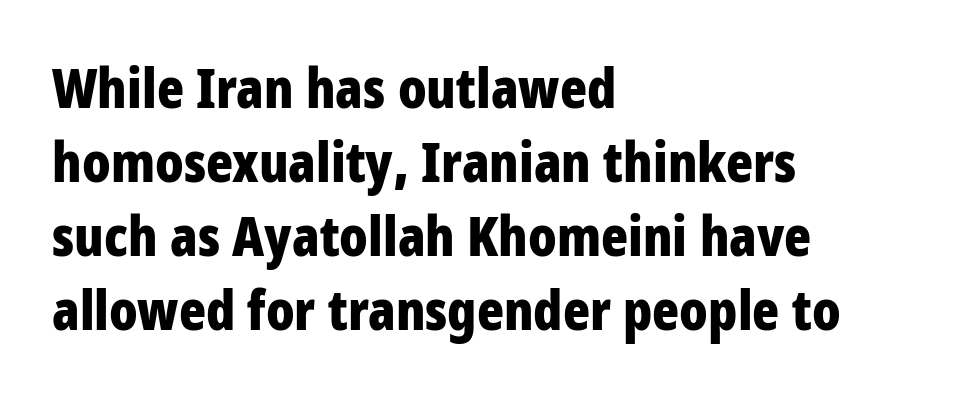
{"serif": "no", "italic": "no", "bold": "yes", "weight": "bold", "width": "condensed", "stroke_contrast": "low", "x_height": "large", "monospaced": "no", "underline": "no", "align": "left", "line_spacing": "normal", "line_spacing_ratio": 1.32, "letter_spacing": "normal", "letter_spacing_em": 0.0, "glyph_px": 56}
